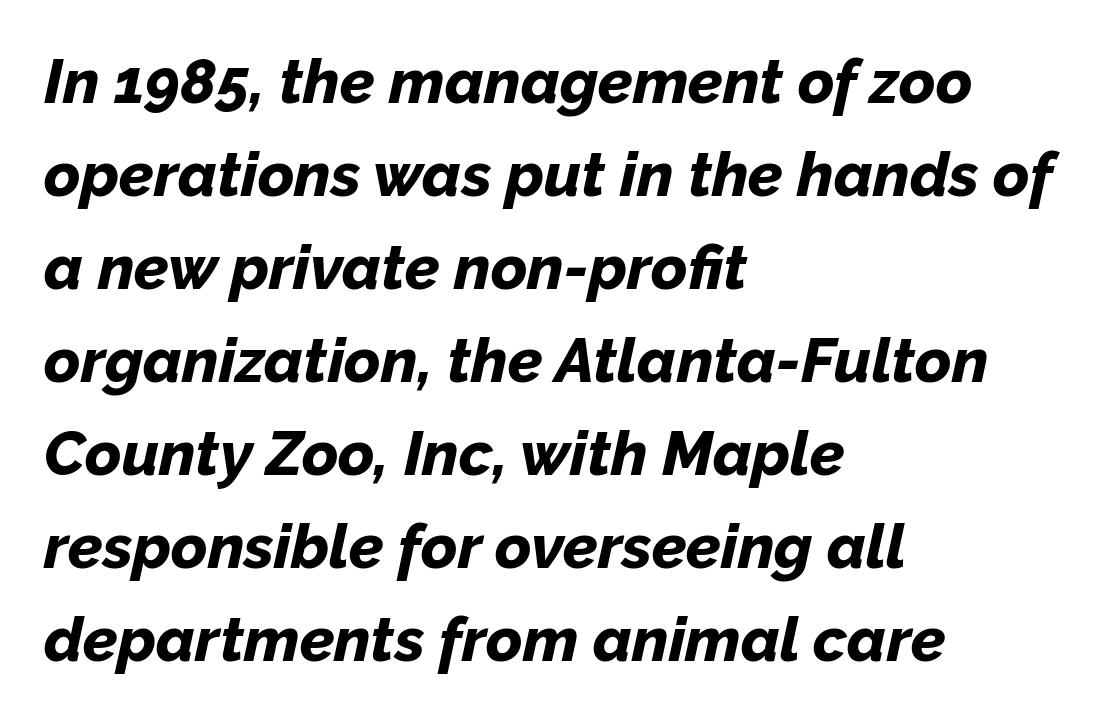
{"italic": "yes", "lean": "right", "slant_degrees": 12, "bold": "yes", "weight": "bold", "width": "normal", "stroke_contrast": "low", "x_height": "medium", "monospaced": "no", "underline": "no", "align": "left", "line_spacing": "normal", "line_spacing_ratio": 1.5, "letter_spacing": "normal", "letter_spacing_em": 0.0, "glyph_px": 62}
